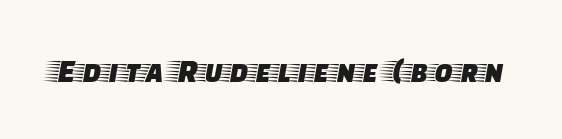
The image shows 34 px wide serif type; set normal letter spacing, not underlined; low stroke contrast and a large x-height.
